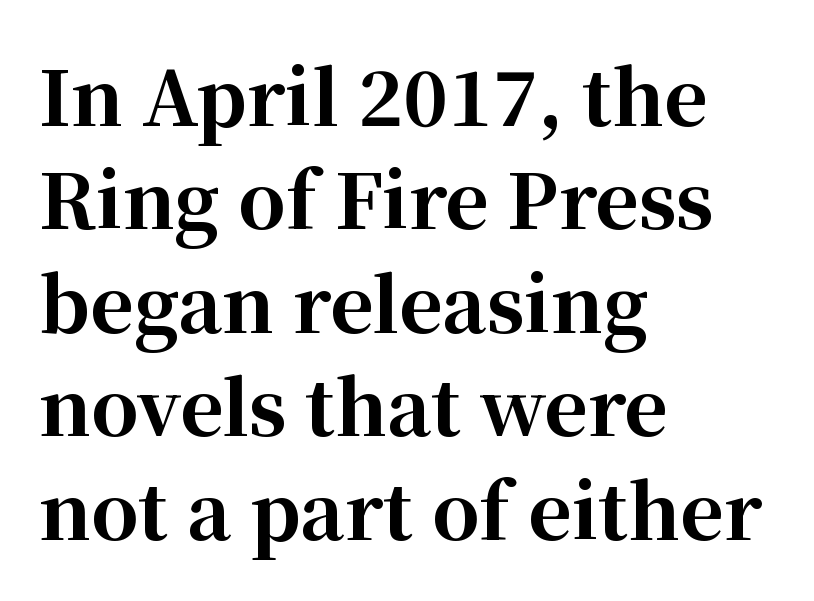
The image shows 75 px bold serif type, upright; set left-aligned, normal line spacing (1.38x), normal letter spacing, not underlined; high stroke contrast and a medium x-height.
